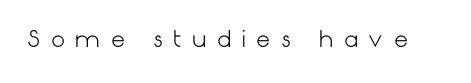
The image shows 22 px text type, upright; set unusually wide letter spacing (+0.48 em), not underlined.
